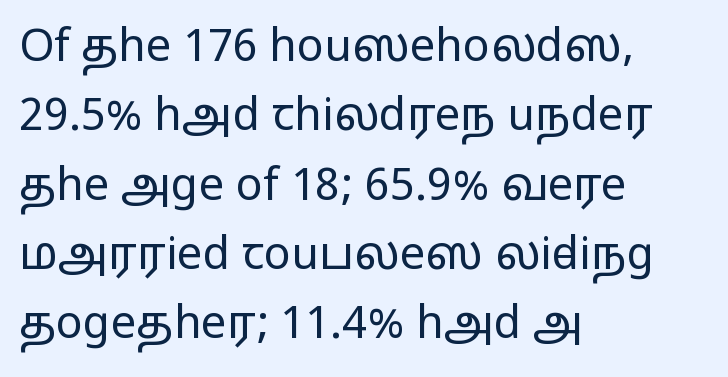
Q: Is the text bold? A: No.
Q: Is the text italic (slanted)? A: No, it is upright.
Q: Is the typeface a serif or a sans-serif typeface? A: Sans-serif.
Q: Is the text underlined? A: No.
Q: How is the paragraph aligned? A: Left-aligned.
Q: Is the spacing between letters normal or unusually wide? A: Normal.
Q: Is the spacing between lines tight, normal or loose? A: Normal.
Q: Width (condensed, normal, or wide)? A: Wide.
Q: Stroke contrast? A: Low.
Q: x-height? A: Medium.
Q: Monospaced? A: No.
